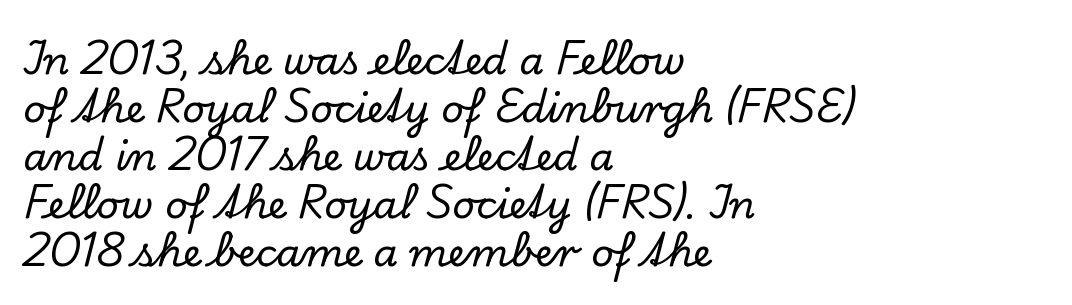
The image shows 39 px serif type; set left-aligned, line spacing 1.23x, normal letter spacing, not underlined; low stroke contrast and a small x-height.
